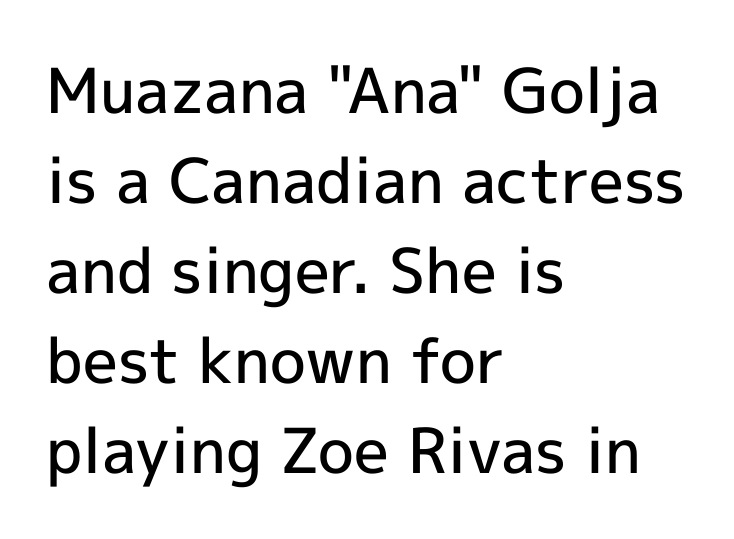
Q: Is the text bold? A: Semi-bold.
Q: Is the text italic (slanted)? A: No, it is upright.
Q: Is the typeface a serif or a sans-serif typeface? A: Sans-serif.
Q: Is the text underlined? A: No.
Q: How is the paragraph aligned? A: Left-aligned.
Q: Is the spacing between letters normal or unusually wide? A: Normal.
Q: Is the spacing between lines tight, normal or loose? A: Normal.
Q: Width (condensed, normal, or wide)? A: Normal.
Q: x-height? A: Medium.
Q: Monospaced? A: No.
